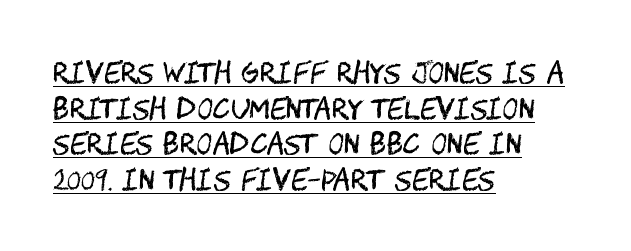
Q: Is the text bold? A: No.
Q: Is the text italic (slanted)? A: No, it is upright.
Q: Is the text underlined? A: Yes.
Q: How is the paragraph aligned? A: Left-aligned.
Q: Is the spacing between letters normal or unusually wide? A: Normal.
Q: Is the spacing between lines tight, normal or loose? A: Normal.
